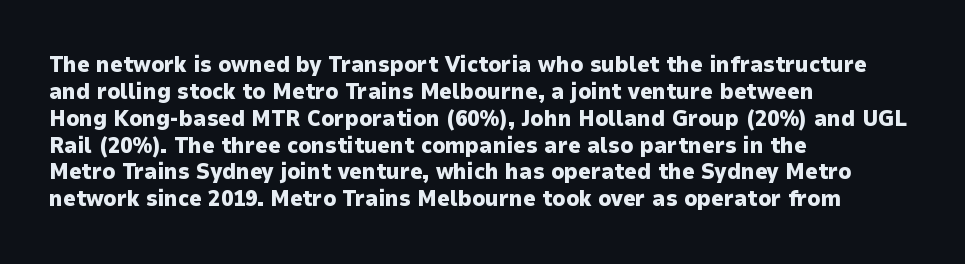
Q: Is the text bold? A: Yes.
Q: Is the text italic (slanted)? A: No, it is upright.
Q: Is the text underlined? A: No.
Q: How is the paragraph aligned? A: Left-aligned.
Q: Is the spacing between letters normal or unusually wide? A: Normal.
